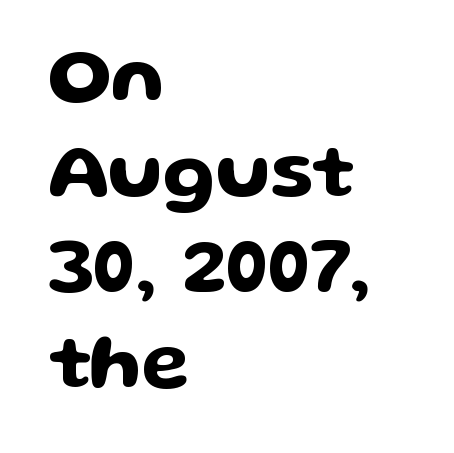
Q: Is the text italic (slanted)? A: No, it is upright.
Q: Is the typeface a serif or a sans-serif typeface? A: Sans-serif.
Q: Is the text underlined? A: No.
Q: How is the paragraph aligned? A: Left-aligned.
Q: Is the spacing between letters normal or unusually wide? A: Normal.
Q: Width (condensed, normal, or wide)? A: Wide.
Q: Stroke contrast? A: Low.
Q: x-height? A: Medium.
Q: Monospaced? A: No.
